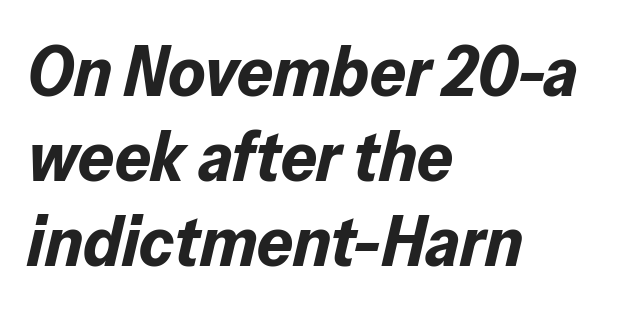
Students, note that the glyphs here touch the page at normal intervals. I'd describe the lettering as bold — thick and assertive. This sample has the flowing, uneven cadence of proportional lettering. The compositor pushed each line to the left boundary. Descender tails drop into unmarked territory. Slanted lettering throughout.
